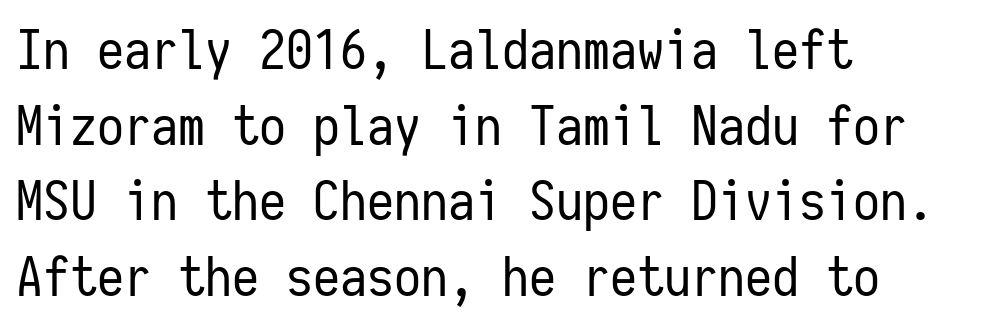
Q: Is the text bold? A: No.
Q: Is the text italic (slanted)? A: No, it is upright.
Q: Is the typeface a serif or a sans-serif typeface? A: Sans-serif.
Q: Is the text underlined? A: No.
Q: How is the paragraph aligned? A: Left-aligned.
Q: Is the spacing between letters normal or unusually wide? A: Normal.
Q: Is the spacing between lines tight, normal or loose? A: Normal.
Q: Width (condensed, normal, or wide)? A: Condensed.
Q: Stroke contrast? A: Low.
Q: x-height? A: Medium.
Q: Monospaced? A: Yes.
